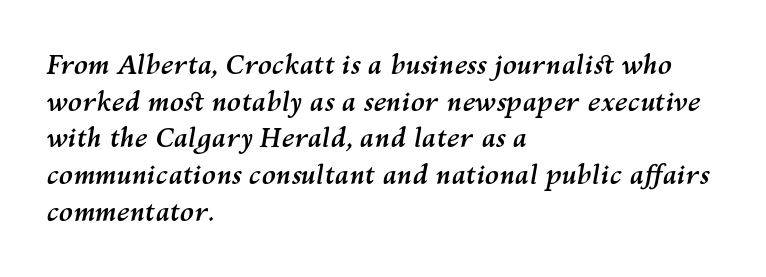
{"italic": "yes", "lean": "right", "slant_degrees": 10, "bold": "yes", "underline": "no", "align": "left", "line_spacing": "normal", "line_spacing_ratio": 1.41, "letter_spacing": "normal", "letter_spacing_em": 0.0, "glyph_px": 26}
